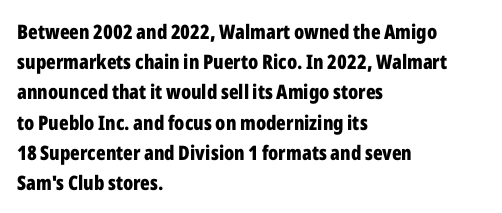
Q: Is the text bold? A: Yes.
Q: Is the text italic (slanted)? A: No, it is upright.
Q: Is the text underlined? A: No.
Q: How is the paragraph aligned? A: Left-aligned.
Q: Is the spacing between letters normal or unusually wide? A: Normal.
Q: Is the spacing between lines tight, normal or loose? A: Normal.
